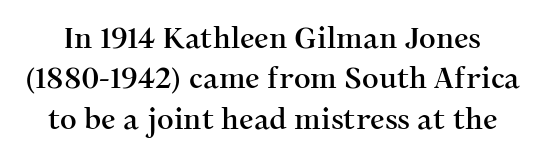
The axis of the letterforms is exactly vertical. The glyphs are unaccompanied by any horizontal stroke below them. Is this a fixed-width face? No — the glyphs have proportional, varying widths. Note: serifs present on the glyphs. Between one letter and the next there's only the usual sliver of space.
